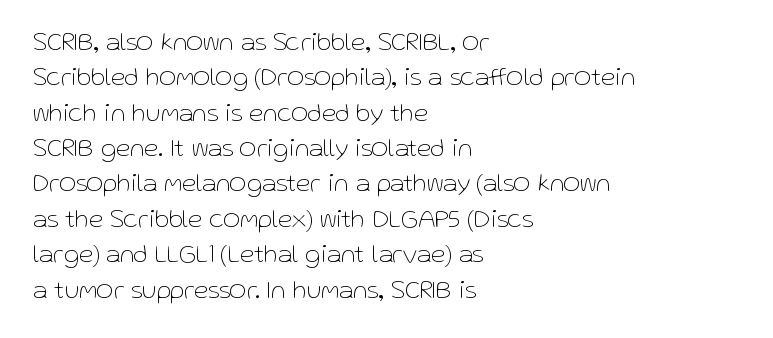
The image shows 26 px text type, upright; set left-aligned, normal line spacing (1.36x), normal letter spacing, not underlined.
